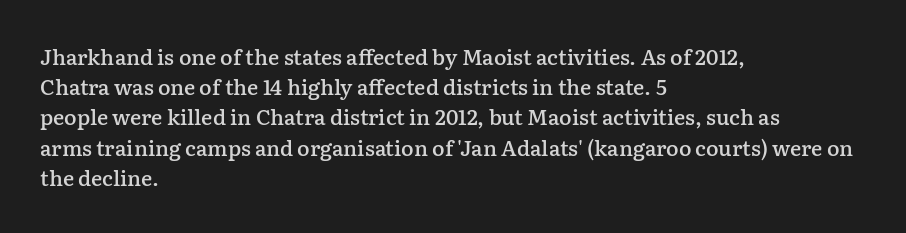
Vertical spacing — default. These lines stack with their left ends in a neat column. A typesetter would mark this as roman, not italic. Only glyphs here, with clear space below each row. What stands out about the letter spacing? Nothing — it is the standard amount.
